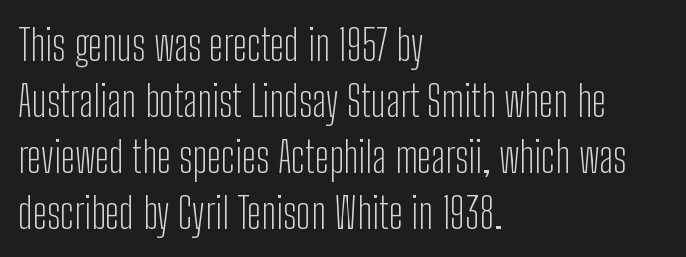
{"serif": "no", "italic": "no", "bold": "no", "weight": "light", "width": "condensed", "stroke_contrast": "low", "x_height": "medium", "monospaced": "no", "underline": "no", "align": "left", "line_spacing": "normal", "line_spacing_ratio": 1.3, "letter_spacing": "normal", "letter_spacing_em": 0.0, "glyph_px": 43}
